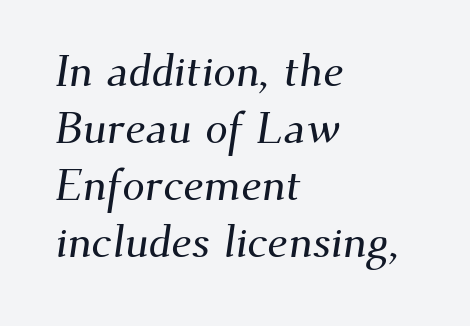
{"serif": "yes", "width": "normal", "stroke_contrast": "medium", "x_height": "small", "monospaced": "no", "underline": "no", "align": "left", "line_spacing": "normal", "line_spacing_ratio": 1.27, "letter_spacing": "normal", "letter_spacing_em": 0.0, "glyph_px": 45}
